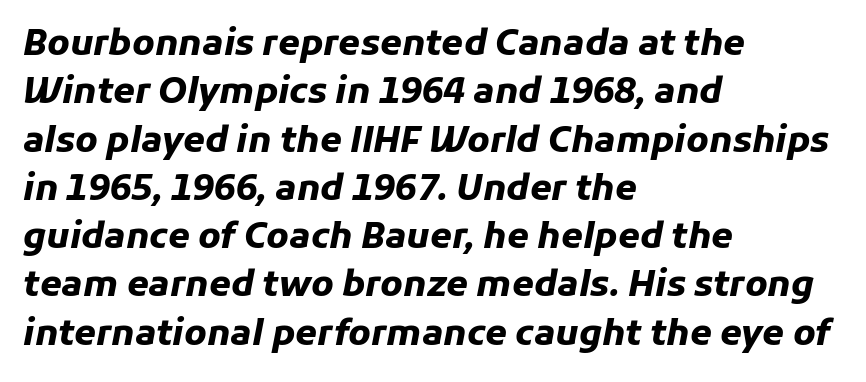
{"italic": "yes", "lean": "right", "slant_degrees": 11, "bold": "yes", "weight": "heavy", "width": "normal", "stroke_contrast": "low", "x_height": "medium", "monospaced": "no", "underline": "no", "align": "left", "line_spacing": "normal", "line_spacing_ratio": 1.38, "letter_spacing": "normal", "letter_spacing_em": 0.0, "glyph_px": 35}
